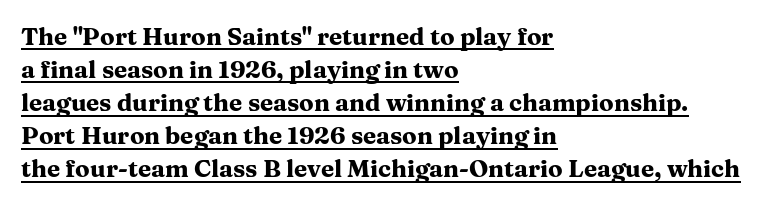
{"italic": "no", "bold": "yes", "underline": "yes", "align": "left", "line_spacing": "normal", "line_spacing_ratio": 1.38, "letter_spacing": "normal", "letter_spacing_em": 0.0, "glyph_px": 24}
